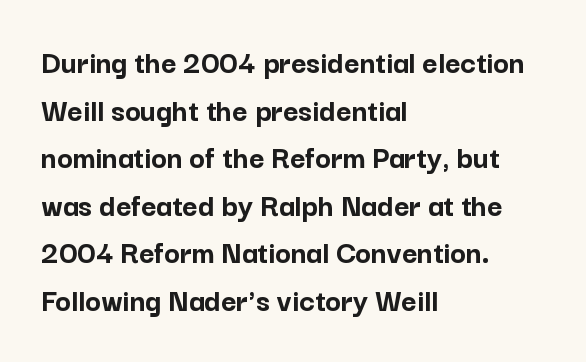
The image shows 33 px semibold sans-serif type, upright; set left-aligned, normal line spacing (1.44x), normal letter spacing, not underlined; low stroke contrast and a medium x-height.
